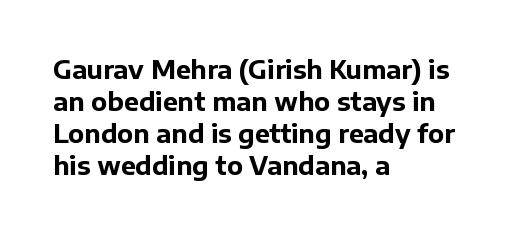
Q: Is the text bold? A: Yes.
Q: Is the text italic (slanted)? A: No, it is upright.
Q: Is the text underlined? A: No.
Q: How is the paragraph aligned? A: Left-aligned.
Q: Is the spacing between letters normal or unusually wide? A: Normal.
Q: Is the spacing between lines tight, normal or loose? A: Normal.
